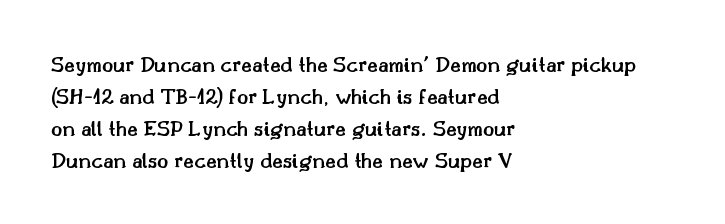
The image shows 23 px text type, upright; set left-aligned, normal line spacing (1.39x), normal letter spacing, not underlined.
